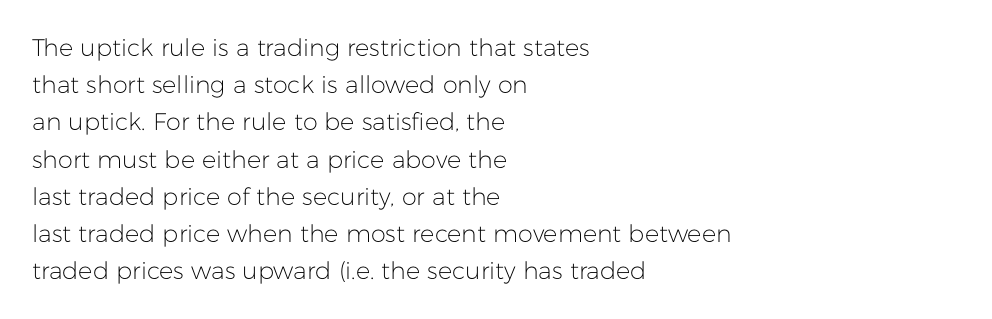
Ordinary non-slanted type is in use. This sample uses plain, unmodified letter spacing. Has an underline been added? It has not. The designer left line spacing at the default. The cut favours lightness, reaching ordinary text weight at its darkest. Layout note: lines flush left.
